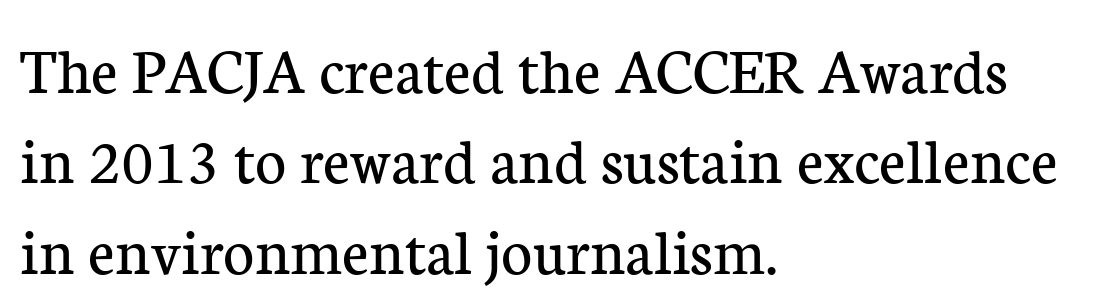
{"serif": "yes", "italic": "no", "bold": "no", "weight": "regular", "width": "normal", "stroke_contrast": "low", "x_height": "medium", "monospaced": "no", "underline": "no", "align": "left", "line_spacing": "normal", "line_spacing_ratio": 1.35, "letter_spacing": "normal", "letter_spacing_em": 0.0, "glyph_px": 67}
